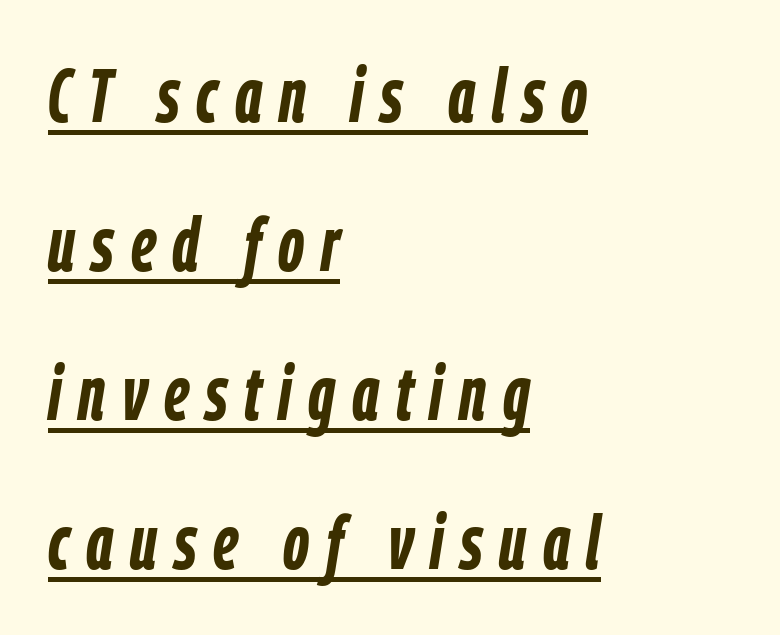
{"italic": "yes", "lean": "right", "slant_degrees": 9, "bold": "yes", "weight": "semibold", "width": "condensed", "stroke_contrast": "low", "x_height": "medium", "monospaced": "no", "underline": "yes", "align": "left", "line_spacing": "loose", "line_spacing_ratio": 1.96, "letter_spacing": "wide", "letter_spacing_em": 0.22, "glyph_px": 76}
